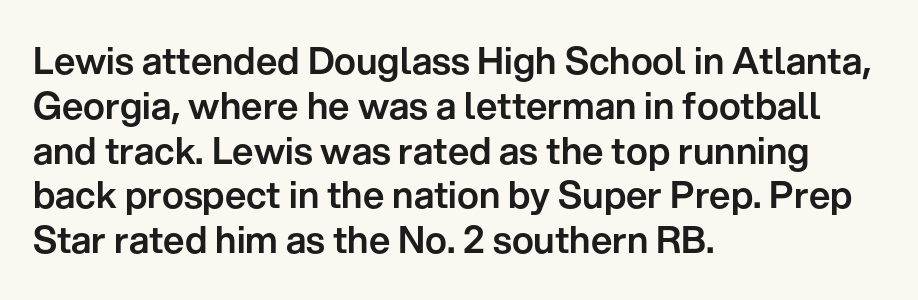
Only glyphs here, with clear space below each row. One-word summary of the alignment: left. The axis of the letterforms is exactly vertical. Short note: letters normally spaced. Serif or sans? Sans — the stroke terminals are bare.
